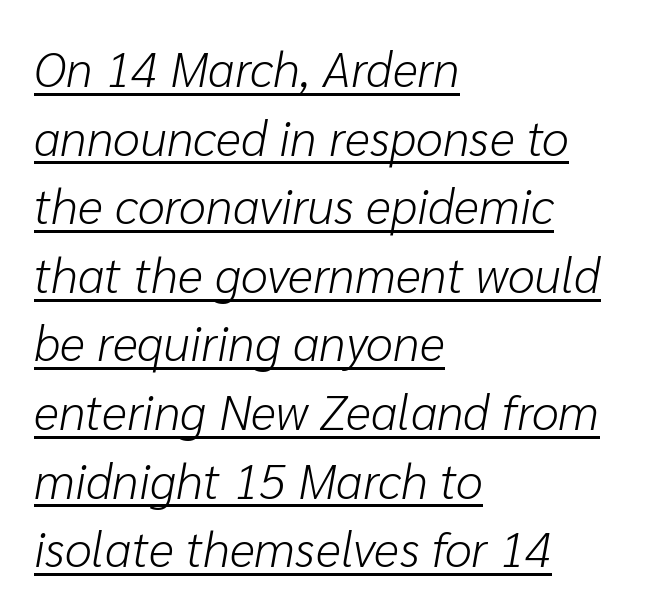
The passage shown leans; its letterforms are oblique. Ink coverage per letter is moderate at most. Compared with typical body copy, the letter spacing here is the same. Which margin do the lines hug? The left one — the right edge is uneven.
